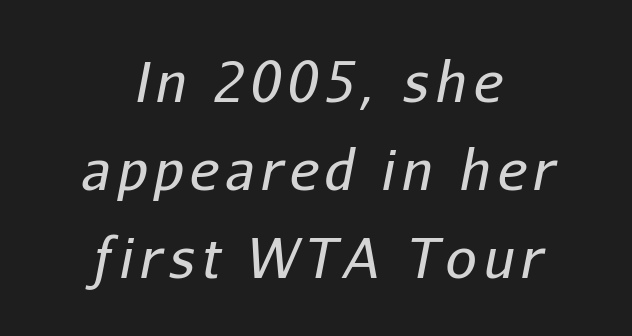
Bare-footed words on every line. Whoever set this chose a conventional vertical rhythm. Heft: none added — not bold. Character widths vary here, with narrow letters taking less room than wide ones. The lines are quadded center.
